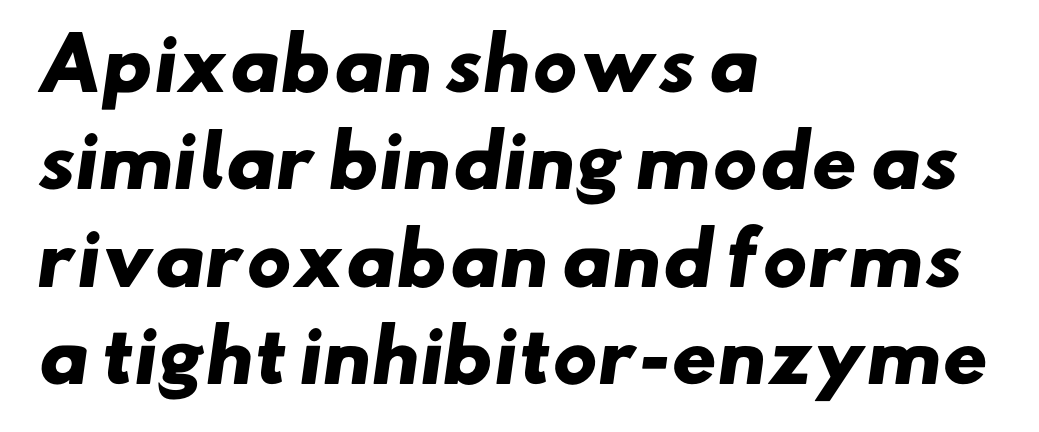
The rows are spaced the way most documents space them. The letters carry no serifs — their stems end cleanly without finishing strokes. Each word holds together tightly as a unit, with standard inter-letter gaps. The compositor pushed each line to the left boundary. Each row of text sits above clean, open space. The letters are bold, with thick, heavy strokes.
